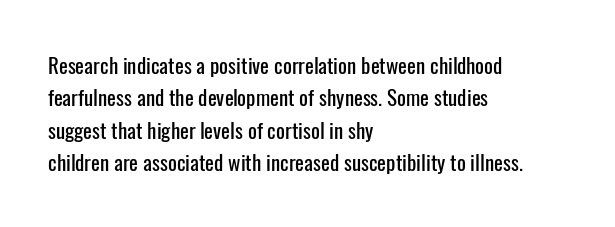
Glyph-to-glyph distance matches everyday printed text. Upright lettering throughout. Notice how descenders clear the ascenders below comfortably — that's standard leading. The strip under each line holds only bare page. Layout note: lines flush left.
